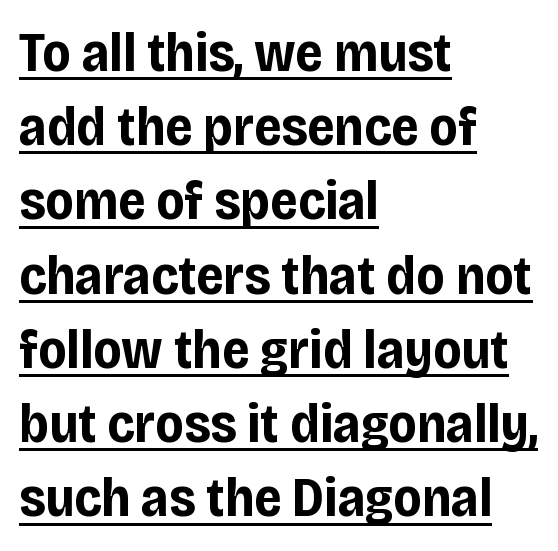
The rendering uses a bold face; every stroke is thick and dark. The typeface chosen for these lines omits serifs. A typesetter would mark this as roman, not italic. The passage shown stacks its lines at a standard gap. Casual observation: everything's shoved over to the left. The rendering uses natural spacing where letterforms have individual widths.
